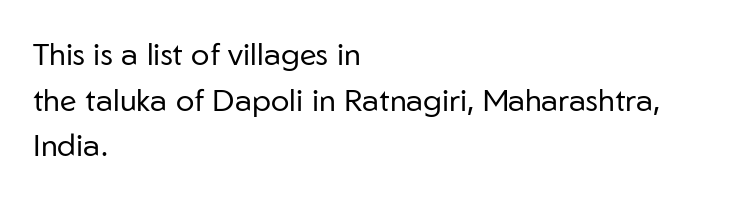
{"serif": "no", "italic": "no", "bold": "no", "weight": "regular", "width": "normal", "stroke_contrast": "low", "x_height": "medium", "monospaced": "no", "underline": "no", "align": "left", "line_spacing": "normal", "line_spacing_ratio": 1.47, "letter_spacing": "normal", "letter_spacing_em": 0.0, "glyph_px": 31}
